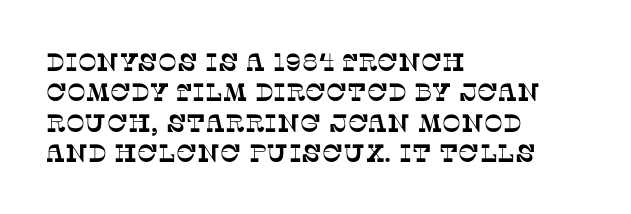
The image shows 25 px text type; set left-aligned, line spacing 1.22x, normal letter spacing, not underlined.
